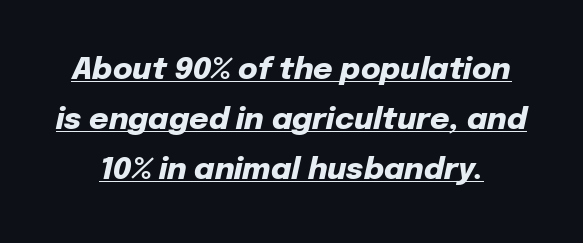
Think of a printed novel: that variable character pitch is what you see here. Here the glyphs are tracked normally, forming tight word shapes. The passage shown leans; its letterforms are oblique. You can see a thin bar hugging the bottom of the glyphs. Leading matches the norm, producing a regular column.
